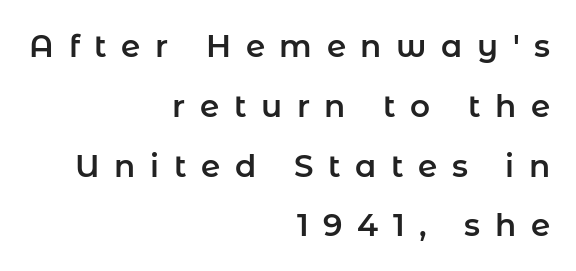
The image shows 31 px sans-serif type, upright; set right-aligned, loose line spacing (1.93x), unusually wide letter spacing (+0.47 em), not underlined; low stroke contrast and a medium x-height.
